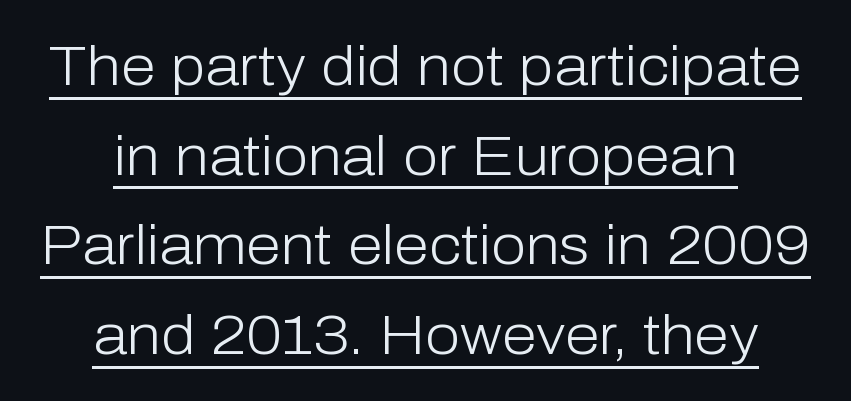
The image shows 56 px light sans-serif type, upright; set normal line spacing (1.6x), normal letter spacing, underlined; low stroke contrast and a medium x-height.
